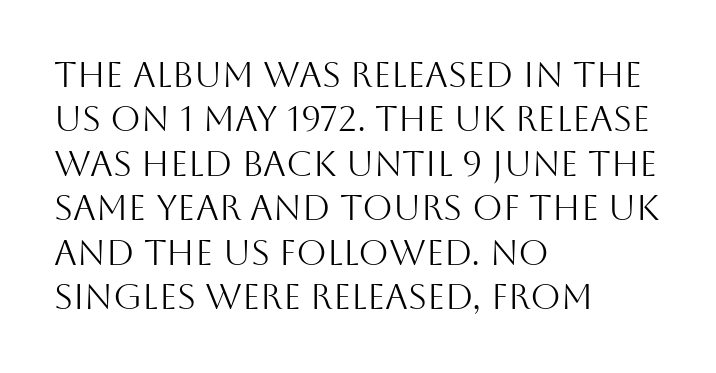
{"serif": "no", "italic": "no", "bold": "no", "weight": "light", "width": "normal", "stroke_contrast": "medium", "x_height": "large", "monospaced": "no", "underline": "no", "align": "left", "line_spacing": "normal", "line_spacing_ratio": 1.27, "letter_spacing": "normal", "letter_spacing_em": 0.0, "glyph_px": 35}
